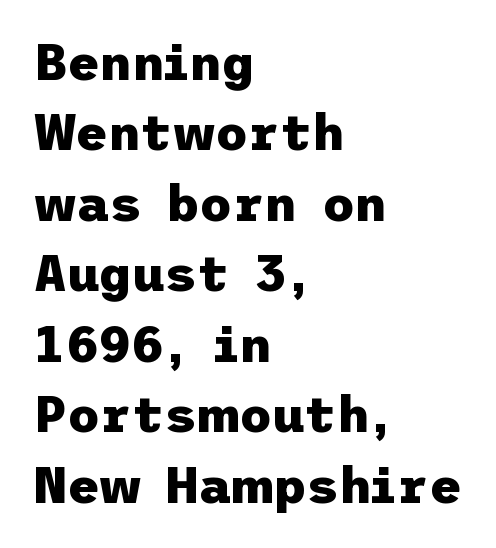
Rule under the text: the space is simply empty. The letters stand upright; this is a roman face. If you measured baseline to baseline, you'd find a middling distance. Letter spacing: default. Typesetter's note: full bold, strokes at maximum text heaviness. Where is the straight margin? On the left.
